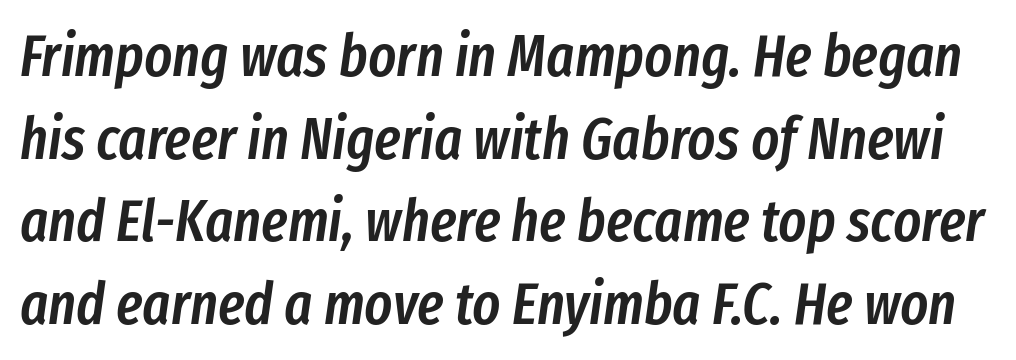
{"italic": "yes", "lean": "right", "slant_degrees": 8, "bold": "semi", "weight": "semibold", "width": "condensed", "stroke_contrast": "low", "x_height": "medium", "monospaced": "no", "underline": "no", "line_spacing": "normal", "line_spacing_ratio": 1.4, "letter_spacing": "normal", "letter_spacing_em": 0.0, "glyph_px": 59}
